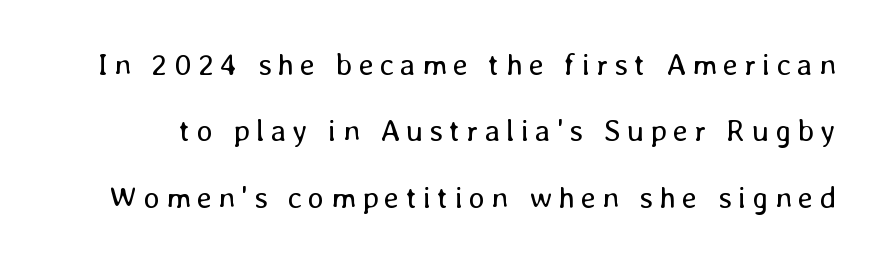
{"italic": "no", "bold": "no", "weight": "regular", "width": "normal", "stroke_contrast": "low", "x_height": "medium", "monospaced": "no", "underline": "no", "line_spacing": "loose", "line_spacing_ratio": 2.14, "glyph_px": 31}
